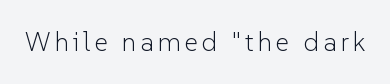
{"italic": "no", "bold": "no", "underline": "no", "glyph_px": 26}
